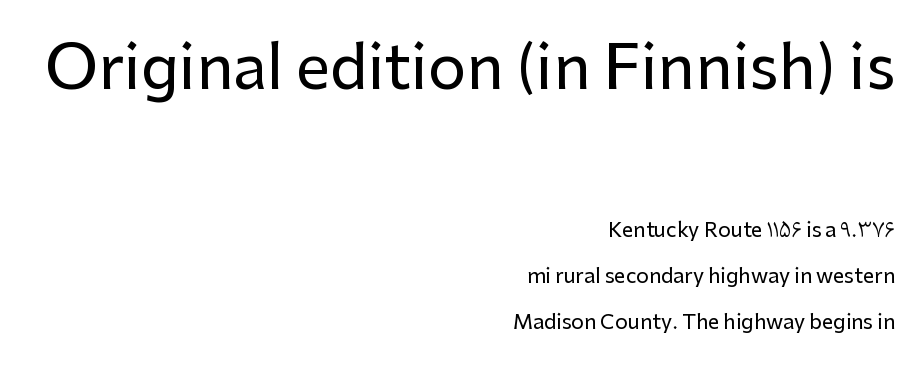
The image shows 61 px sans-serif type, upright; set right-aligned, loose line spacing (2.31x), normal letter spacing, not underlined; the first (top) block is 3.05x larger; low stroke contrast and a medium x-height.
